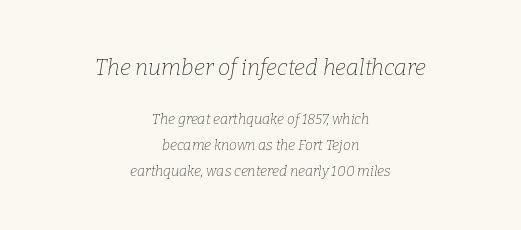
The image shows 22 px text type, italic (leaning right); set centered, line spacing 1.87x, normal letter spacing, not underlined; the first (top) block is 1.57x larger.
